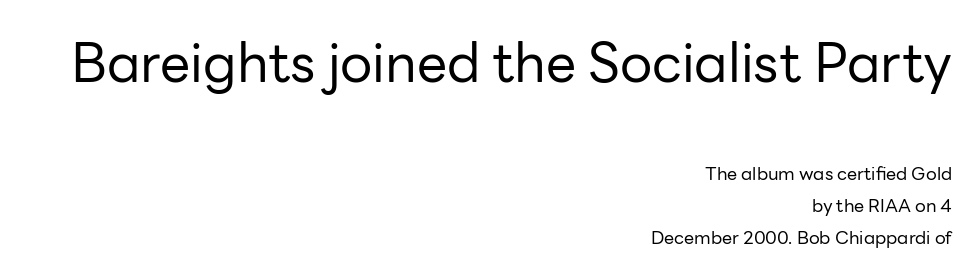
The image shows 54 px regular-weight sans-serif type, upright; set right-aligned, line spacing 1.78x, normal letter spacing, not underlined; the first (top) block is 3.0x larger; low stroke contrast and a medium x-height.
